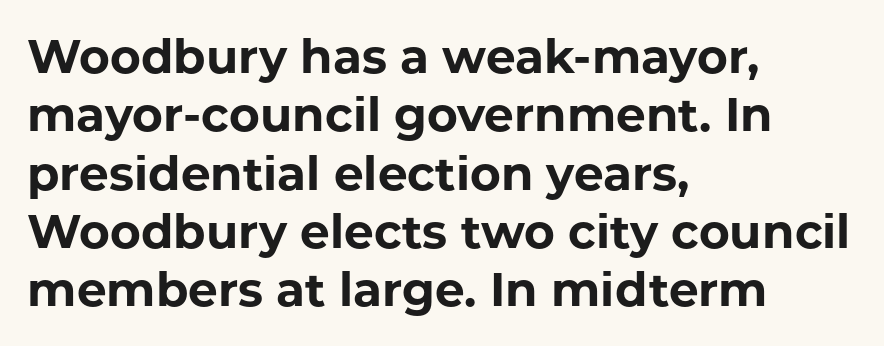
The image shows 47 px bold sans-serif type, upright; set left-aligned, line spacing 1.24x, normal letter spacing, not underlined; low stroke contrast and a medium x-height.
